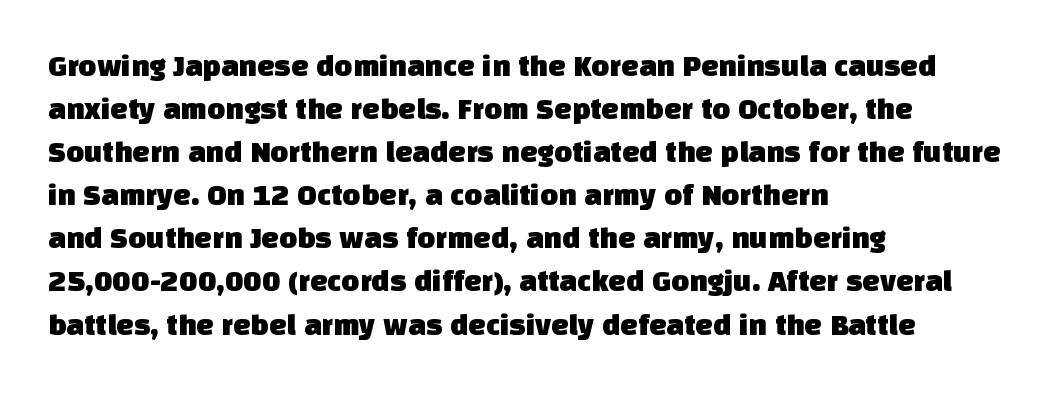
{"serif": "no", "width": "normal", "stroke_contrast": "low", "x_height": "large", "monospaced": "no", "underline": "no", "align": "left", "line_spacing": "normal", "line_spacing_ratio": 1.39, "letter_spacing": "normal", "letter_spacing_em": 0.0, "glyph_px": 31}
